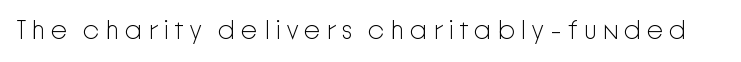
The space directly below the letters is spotless. The letters look calm and open, with moderate or lighter stems. Notice how the stems are strictly vertical — no italics here.
